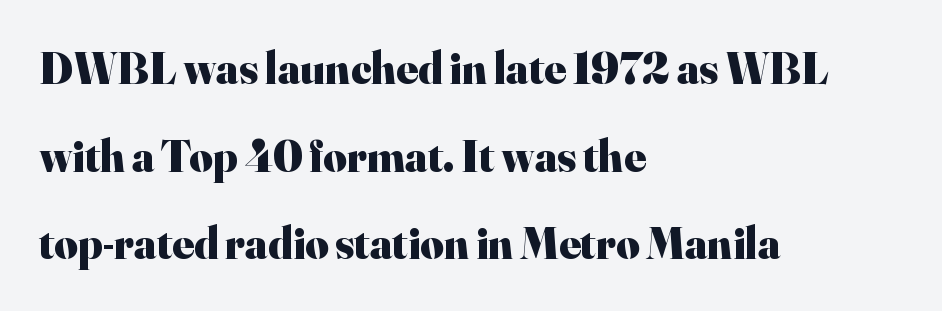
Proportional: the letters do not fall into vertical columns. This is roman type, the default non-slanted kind. These lines stack with their left ends in a neat column. Letters rest on an invisible, unmarked baseline. Bold? Absolutely — the strokes are thick and heavy.
